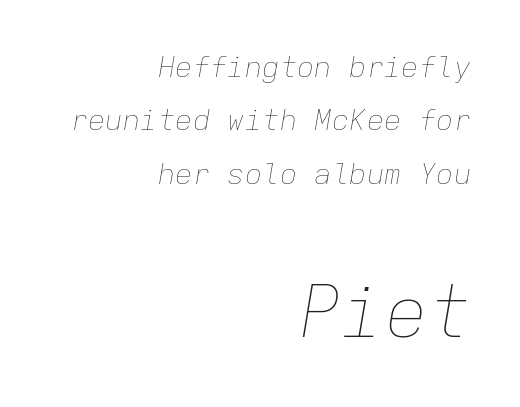
Caption: upper text group reduced, lower text group enlarged. The rendering uses typewriter-style spacing with identical character cells. Each line ends at the same right margin while the left side varies. The text carries the slant typical of an italic or oblique font. Think standard paragraph weight, or any step lighter than that. Here the glyphs are tracked normally, forming tight word shapes.
